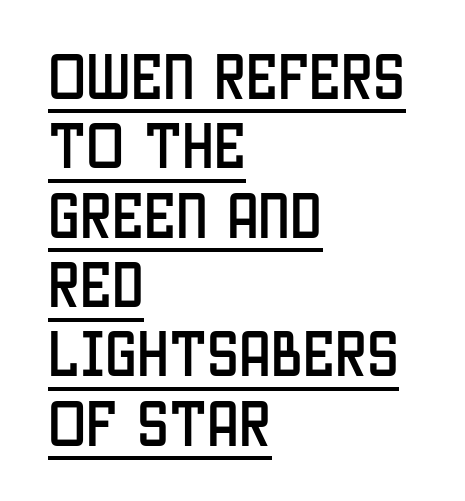
The image shows 51 px condensed sans-serif type, upright; set left-aligned, normal line spacing (1.36x), normal letter spacing, underlined; low stroke contrast and a large x-height.
